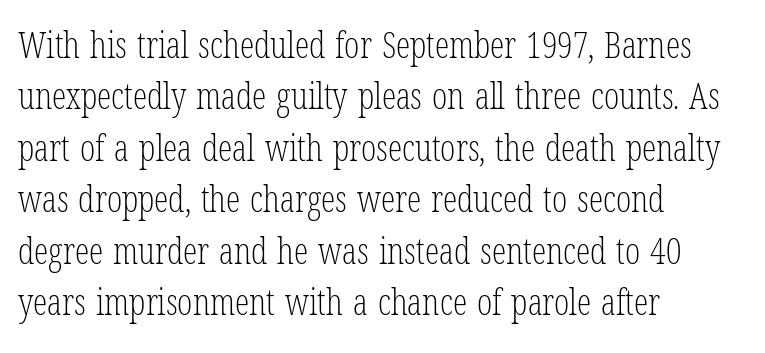
The image shows 36 px light, condensed serif type, upright; set left-aligned, normal line spacing (1.43x), normal letter spacing, not underlined; low stroke contrast and a medium x-height.
